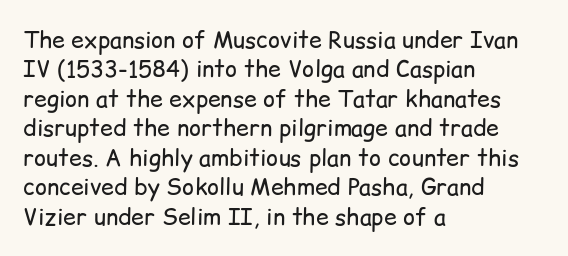
The image shows 23 px text type, upright; set left-aligned, normal line spacing (1.28x), normal letter spacing, not underlined.
